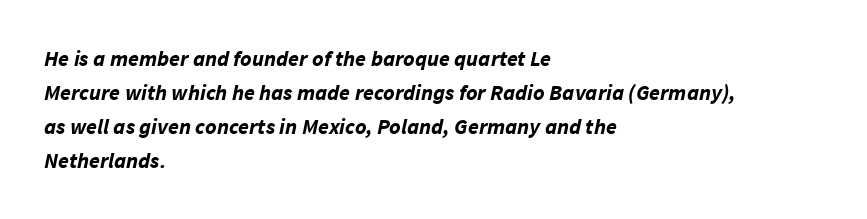
The image shows 22 px bold type, italic (leaning right); set left-aligned, normal line spacing (1.55x), normal letter spacing, not underlined.
